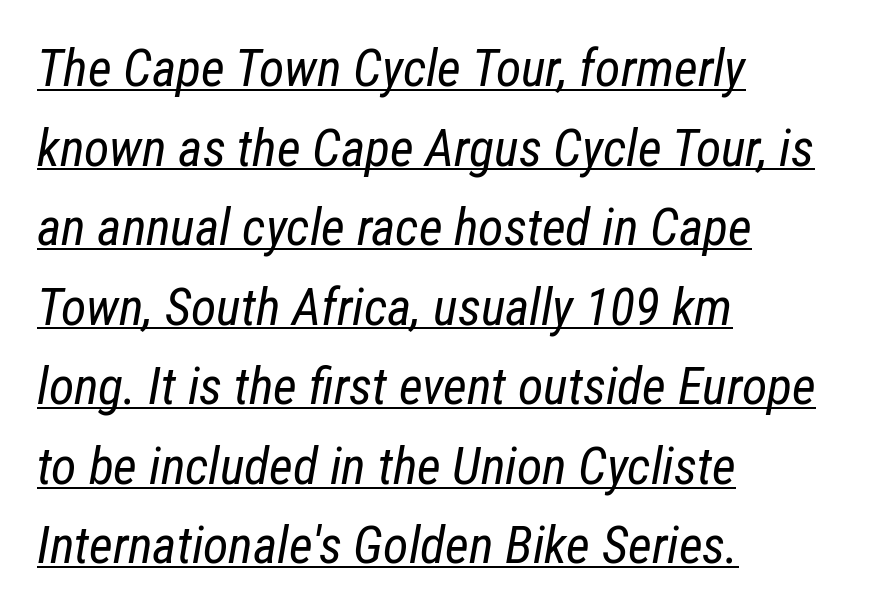
This sample keeps an unexceptional amount of space between lines. A typesetter would call this proportional, since set widths differ per character. Compared with undecorated copy, this sample adds a rule below the words. Heft: none added — not bold.
